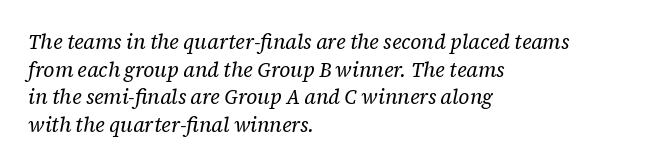
{"italic": "yes", "lean": "right", "slant_degrees": 12, "bold": "no", "underline": "no", "align": "left", "line_spacing": "normal", "line_spacing_ratio": 1.38, "letter_spacing": "normal", "letter_spacing_em": 0.0, "glyph_px": 20}
